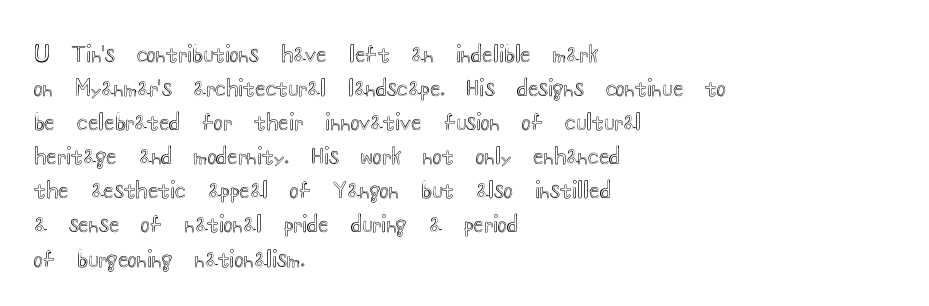
{"italic": "no", "underline": "no", "align": "left", "line_spacing": "normal", "line_spacing_ratio": 1.55, "letter_spacing": "normal", "letter_spacing_em": 0.0, "glyph_px": 22}
